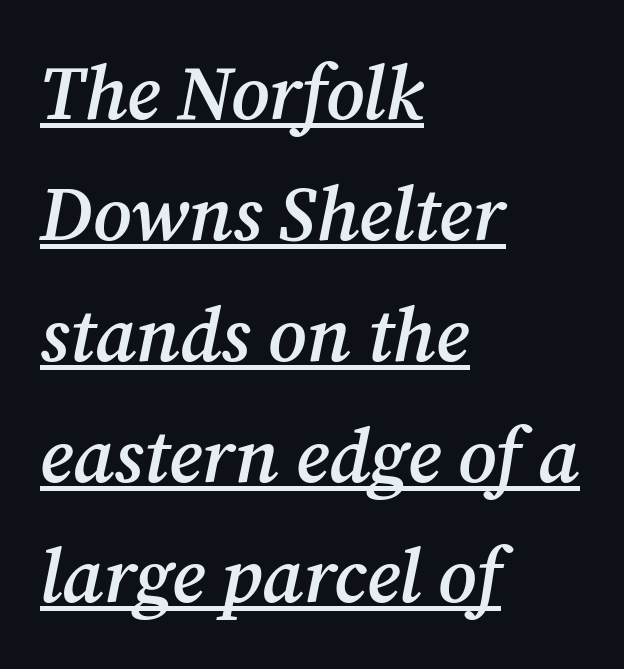
The image shows 76 px semibold serif type, italic (leaning right); set left-aligned, normal line spacing (1.59x), normal letter spacing, underlined; medium stroke contrast and a medium x-height.
